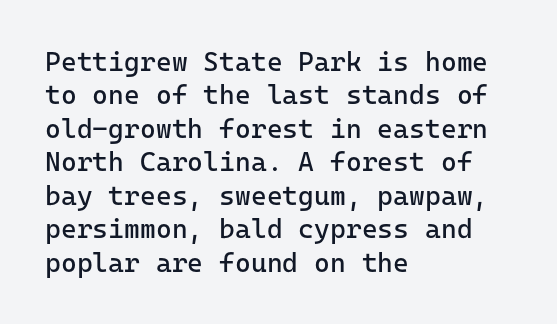
The image shows 27 px text type, upright; set left-aligned, line spacing 1.24x, normal letter spacing, not underlined.
